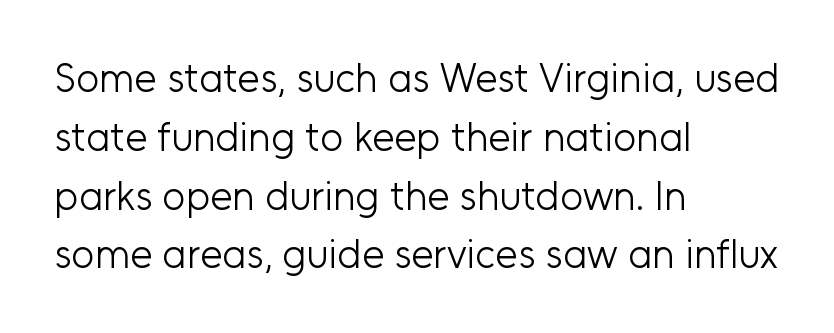
{"serif": "no", "italic": "no", "bold": "no", "weight": "light", "width": "normal", "stroke_contrast": "low", "x_height": "medium", "monospaced": "no", "underline": "no", "align": "left", "line_spacing": "normal", "line_spacing_ratio": 1.47, "letter_spacing": "normal", "letter_spacing_em": 0.0, "glyph_px": 40}
